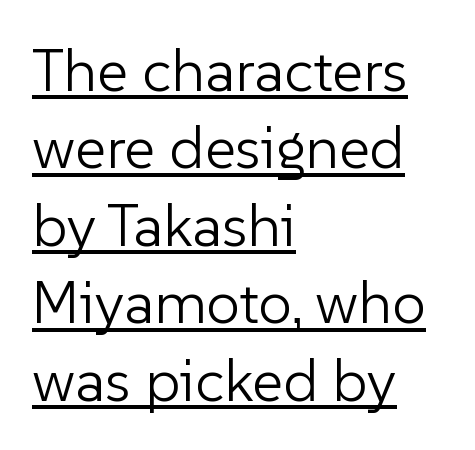
Q: Is the text bold? A: No.
Q: Is the text italic (slanted)? A: No, it is upright.
Q: Is the typeface a serif or a sans-serif typeface? A: Sans-serif.
Q: Is the text underlined? A: Yes.
Q: How is the paragraph aligned? A: Left-aligned.
Q: Is the spacing between letters normal or unusually wide? A: Normal.
Q: Is the spacing between lines tight, normal or loose? A: Normal.
Q: Width (condensed, normal, or wide)? A: Normal.
Q: Stroke contrast? A: Low.
Q: x-height? A: Medium.
Q: Monospaced? A: No.
